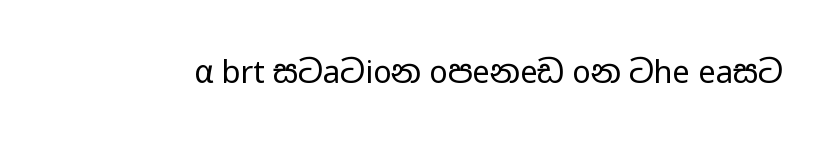
{"serif": "no", "italic": "no", "bold": "no", "weight": "regular", "width": "wide", "stroke_contrast": "low", "x_height": "medium", "monospaced": "no", "underline": "no", "letter_spacing": "normal", "letter_spacing_em": 0.0, "glyph_px": 31}
